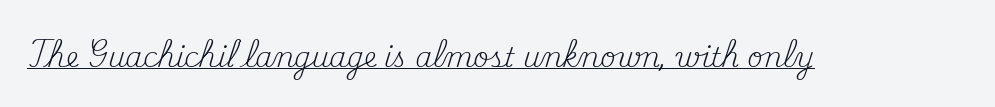
Q: Is the text bold? A: No.
Q: Is the text italic (slanted)? A: Yes.
Q: Is the text underlined? A: Yes.
Q: Is the spacing between letters normal or unusually wide? A: Normal.
